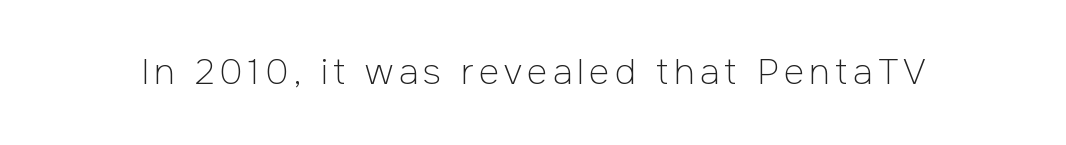
The font is comparable to plain body text, perhaps lighter. Descenders hang freely into open space. The text was rendered using a sans face with plain stroke endings. Character widths vary here, with narrow letters taking less room than wide ones.
